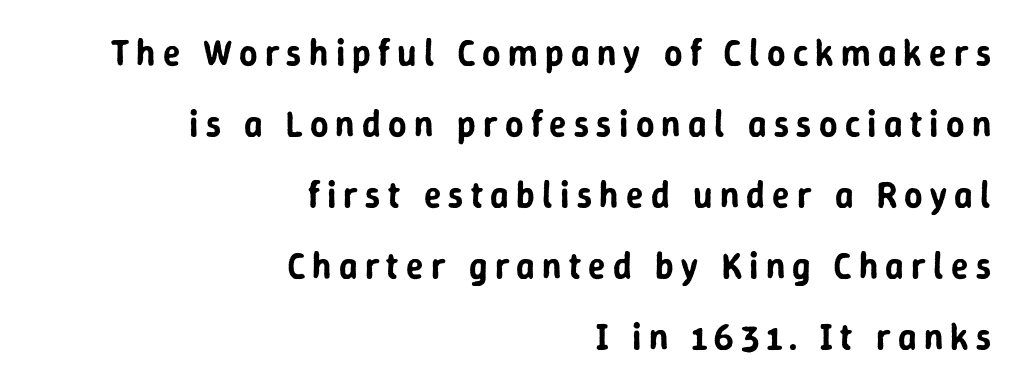
The image shows 36 px sans-serif type, upright; set right-aligned, loose line spacing (1.97x), unusually wide letter spacing (+0.2 em), not underlined; low stroke contrast and a medium x-height.
